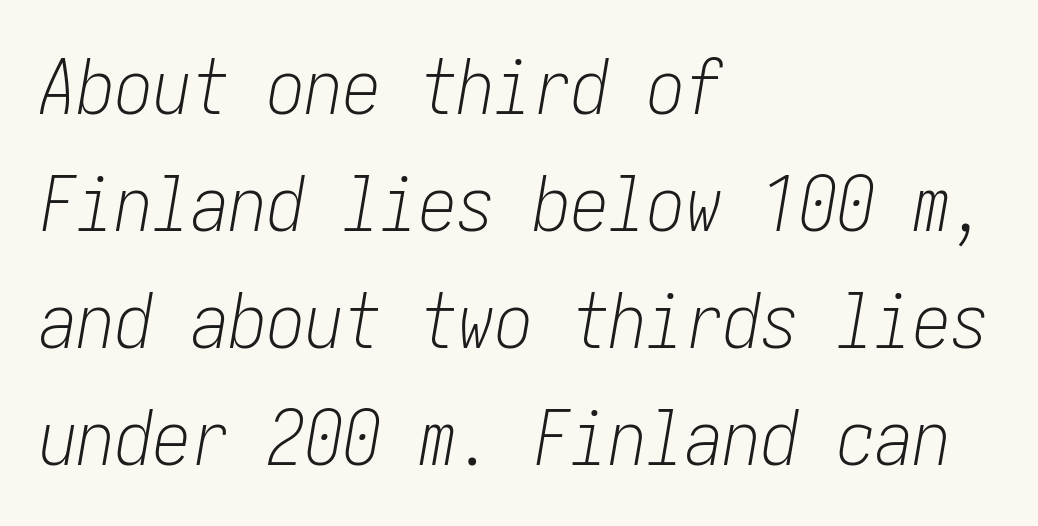
Q: Is the text bold? A: No.
Q: Is the text italic (slanted)? A: Yes, it leans right by about 10 degrees.
Q: Is the text underlined? A: No.
Q: How is the paragraph aligned? A: Left-aligned.
Q: Is the spacing between letters normal or unusually wide? A: Normal.
Q: Is the spacing between lines tight, normal or loose? A: Normal.
Q: Width (condensed, normal, or wide)? A: Condensed.
Q: Stroke contrast? A: Low.
Q: x-height? A: Medium.
